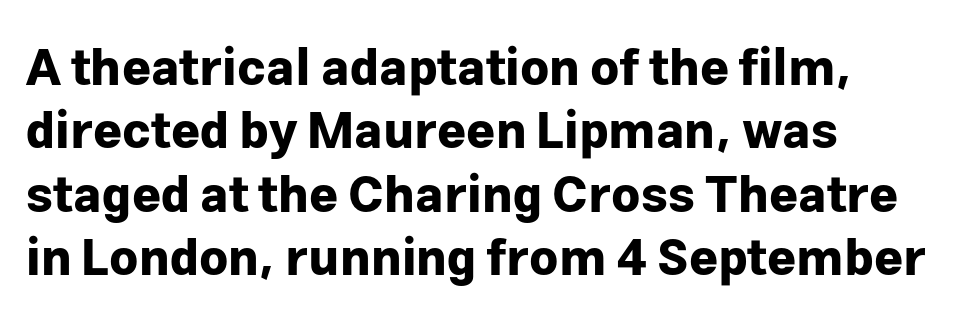
The image shows 50 px bold sans-serif type, upright; set left-aligned, normal line spacing (1.27x), normal letter spacing, not underlined; low stroke contrast and a medium x-height.
